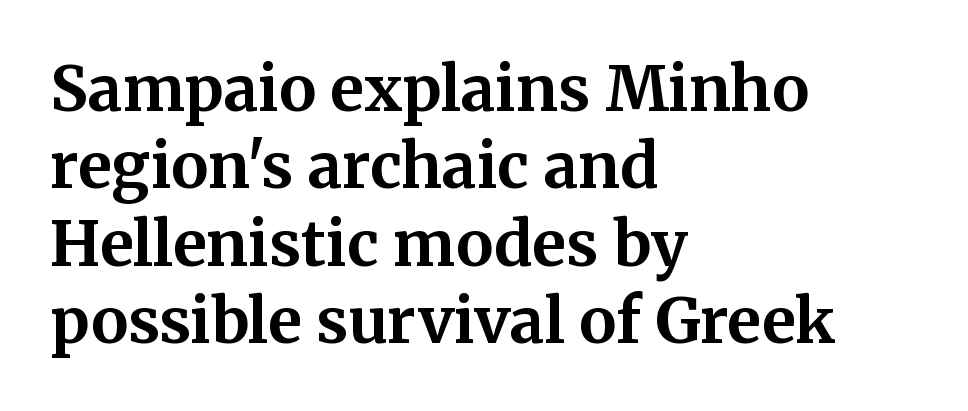
Q: Is the text bold? A: Yes.
Q: Is the text italic (slanted)? A: No, it is upright.
Q: Is the typeface a serif or a sans-serif typeface? A: Serif.
Q: Is the text underlined? A: No.
Q: How is the paragraph aligned? A: Left-aligned.
Q: Is the spacing between letters normal or unusually wide? A: Normal.
Q: Is the spacing between lines tight, normal or loose? A: Normal.
Q: Width (condensed, normal, or wide)? A: Normal.
Q: Stroke contrast? A: Medium.
Q: x-height? A: Medium.
Q: Monospaced? A: No.
